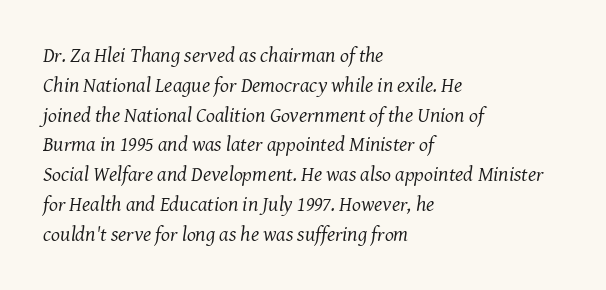
Q: Is the text bold? A: No.
Q: Is the text italic (slanted)? A: Yes, it leans right by about 8 degrees.
Q: Is the text underlined? A: No.
Q: How is the paragraph aligned? A: Left-aligned.
Q: Is the spacing between letters normal or unusually wide? A: Normal.
Q: Is the spacing between lines tight, normal or loose? A: Normal.
